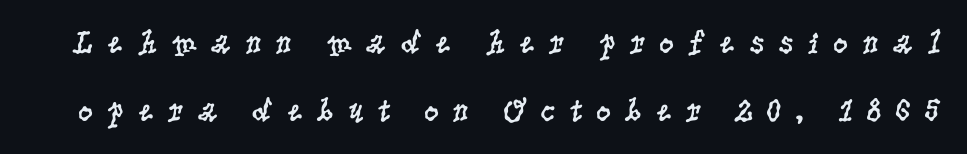
The image shows 33 px regular-weight, condensed serif type; set loose line spacing (2.05x), unusually wide letter spacing (+0.4 em), not underlined; low stroke contrast and a large x-height.
